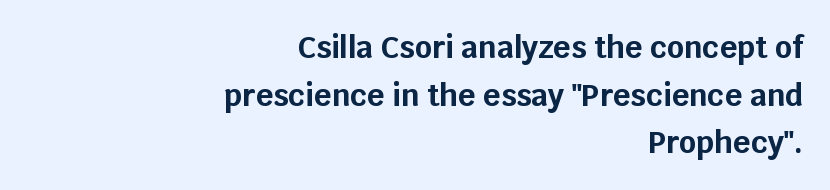
Reading down the block, your eye finds every line finishing at a fixed right position. Check the space under the baseline: it is left empty. This sample uses a sans-serif face. Normally led — the rows are evenly, conventionally spaced.
